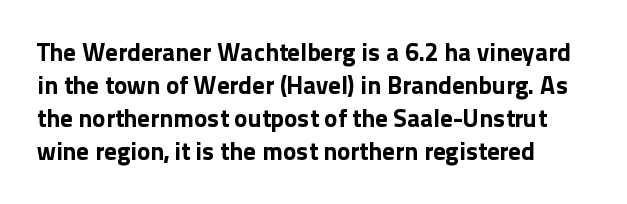
The image shows 25 px bold type, upright; set normal line spacing (1.32x), normal letter spacing, not underlined.
